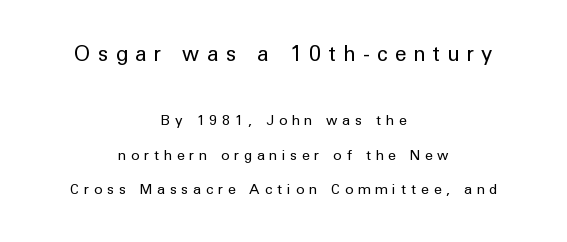
Scale decreases going downward across the two blocks. The paragraph has two soft edges and a firm central axis. Caption: face not bold, strokes unweighted. Decoration check: the copy has no underline. The specimen reads as upright at a glance. Short note: letters widely spaced.
